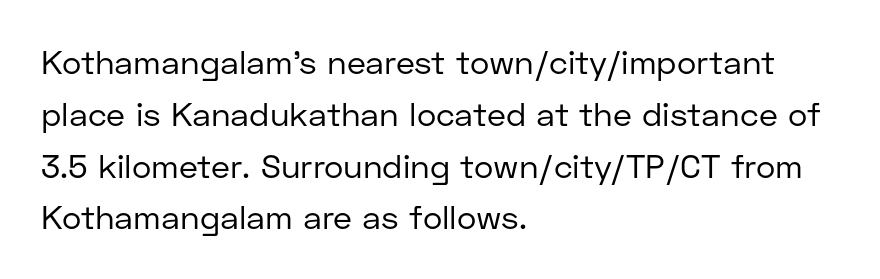
Q: Is the text bold? A: No.
Q: Is the text italic (slanted)? A: No, it is upright.
Q: Is the typeface a serif or a sans-serif typeface? A: Sans-serif.
Q: Is the text underlined? A: No.
Q: How is the paragraph aligned? A: Left-aligned.
Q: Is the spacing between letters normal or unusually wide? A: Normal.
Q: Is the spacing between lines tight, normal or loose? A: Normal.
Q: Width (condensed, normal, or wide)? A: Normal.
Q: Stroke contrast? A: Low.
Q: x-height? A: Medium.
Q: Monospaced? A: No.
